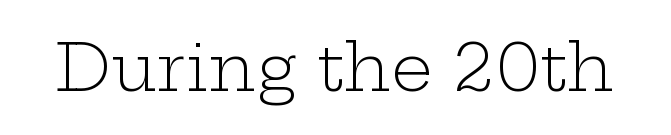
{"serif": "yes", "italic": "no", "bold": "no", "weight": "light", "width": "wide", "stroke_contrast": "low", "x_height": "medium", "monospaced": "no", "underline": "no", "letter_spacing": "normal", "letter_spacing_em": 0.0, "glyph_px": 65}
